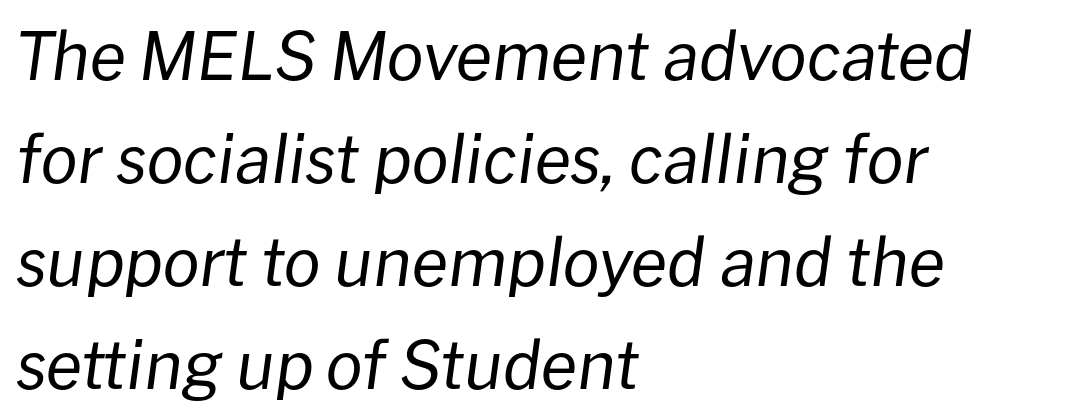
The image shows 66 px regular-weight type, italic (leaning right); set left-aligned, normal line spacing (1.56x), normal letter spacing, not underlined; low stroke contrast and a medium x-height.
